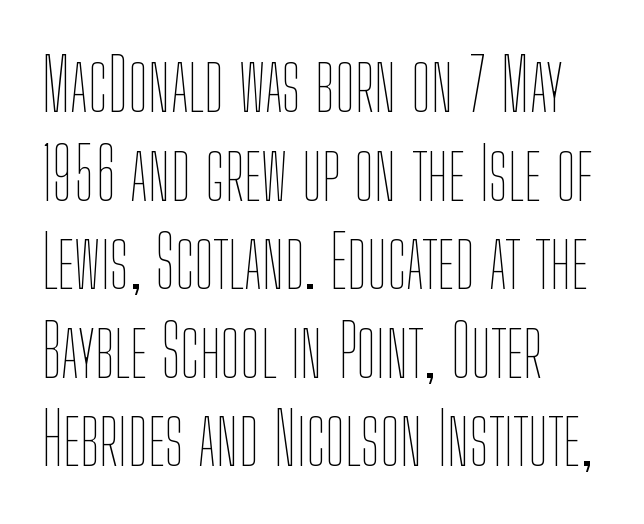
Each stroke keeps to a modest, everyday thickness or less. Every row of glyphs begins at an identical x-position on the left. In terms of letterspacing, this is plain default setting. The strip under each line holds only bare page.
